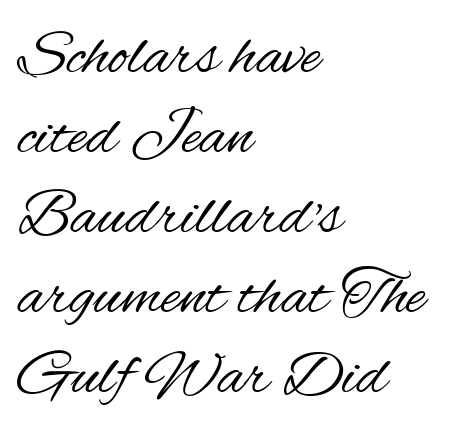
Spacing between characters is what you'd get straight out of the box. The rendering anchors every line to the left-hand side. The gap between lines stays unmarked. Stroke terminals: plain, sans-serif. Is the stroke heavy? The answer is a plain regular-or-lighter.
